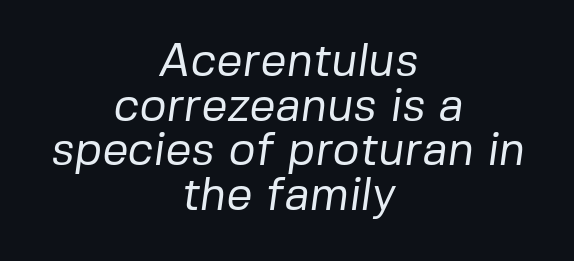
Check the space under the baseline: it is left empty. You could barely slide anything between these rows. Letter spacing: default. This rendering employs a face without finishing strokes, i.e., a sans-serif. The typesetter chose a symmetrical, centered arrangement here.
